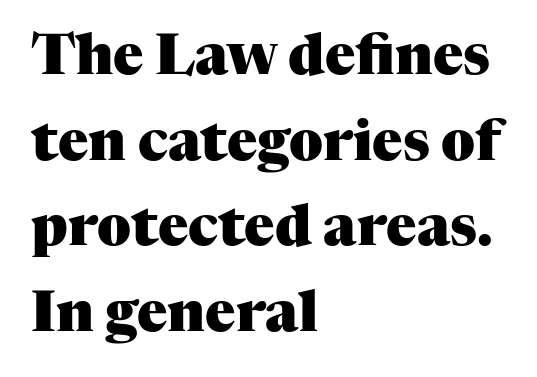
Q: Is the text bold? A: Yes.
Q: Is the text italic (slanted)? A: No, it is upright.
Q: Is the typeface a serif or a sans-serif typeface? A: Serif.
Q: Is the text underlined? A: No.
Q: How is the paragraph aligned? A: Left-aligned.
Q: Is the spacing between letters normal or unusually wide? A: Normal.
Q: Is the spacing between lines tight, normal or loose? A: Normal.
Q: Width (condensed, normal, or wide)? A: Normal.
Q: Stroke contrast? A: Medium.
Q: x-height? A: Medium.
Q: Monospaced? A: No.
